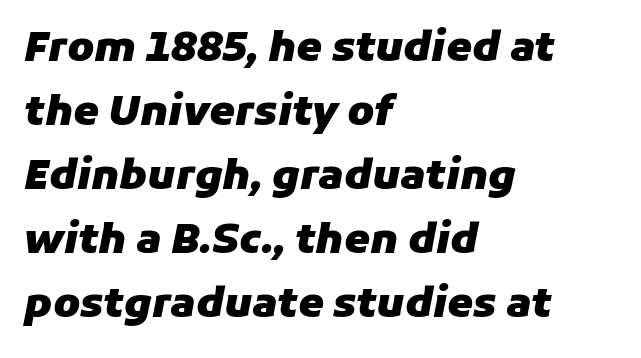
{"italic": "yes", "lean": "right", "slant_degrees": 11, "bold": "yes", "weight": "heavy", "width": "normal", "stroke_contrast": "low", "x_height": "medium", "monospaced": "no", "underline": "no", "align": "left", "line_spacing": "normal", "line_spacing_ratio": 1.56, "letter_spacing": "normal", "letter_spacing_em": 0.0, "glyph_px": 41}
